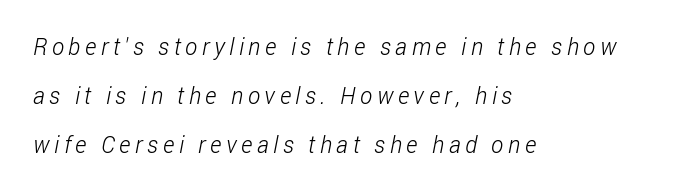
The image shows 23 px text type; set left-aligned, loose line spacing (2.13x), unusually wide letter spacing (+0.2 em), not underlined.
